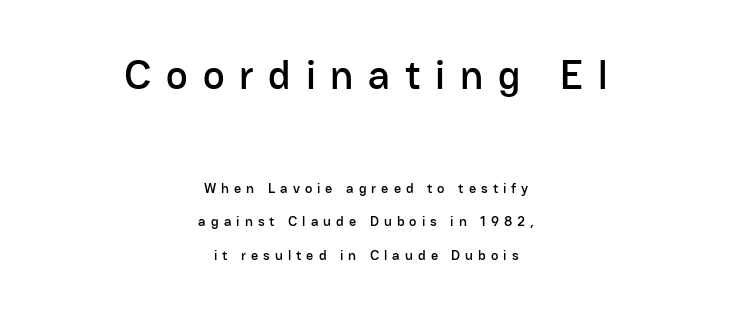
{"serif": "no", "italic": "no", "width": "normal", "stroke_contrast": "low", "x_height": "medium", "monospaced": "no", "underline": "no", "align": "center", "line_spacing": "loose", "line_spacing_ratio": 2.39, "letter_spacing": "wide", "letter_spacing_em": 0.36, "larger_block": "first", "size_ratio": 2.93, "glyph_px": 41}
